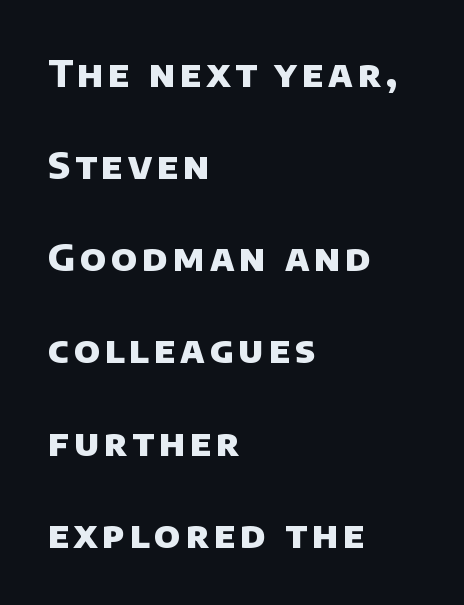
The image shows 37 px heavy sans-serif type; set left-aligned, loose line spacing (2.49x), not underlined; low stroke contrast and a large x-height.
